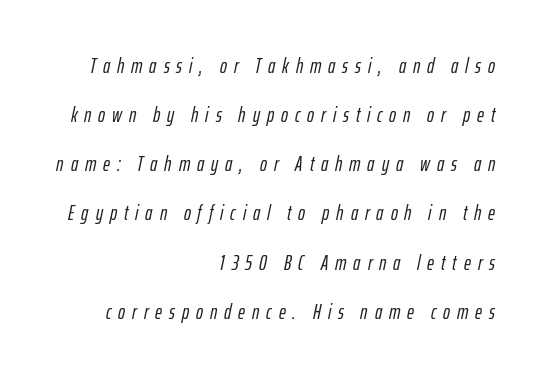
The image shows 21 px text type, italic (leaning right); set right-aligned, loose line spacing (2.34x), unusually wide letter spacing (+0.33 em), not underlined.
